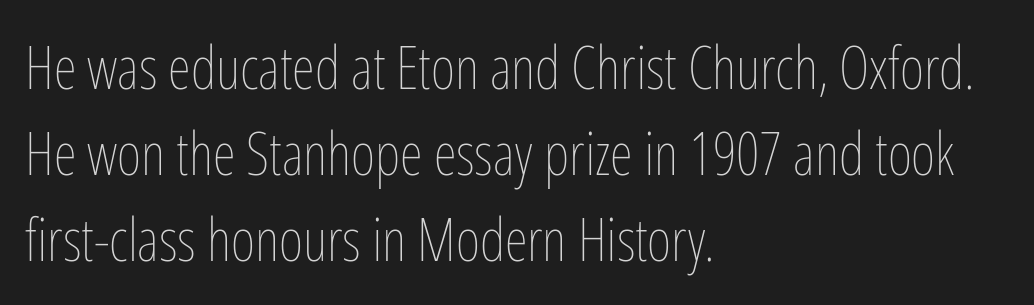
Q: Is the text bold? A: No.
Q: Is the text italic (slanted)? A: No, it is upright.
Q: Is the text underlined? A: No.
Q: How is the paragraph aligned? A: Left-aligned.
Q: Is the spacing between letters normal or unusually wide? A: Normal.
Q: Is the spacing between lines tight, normal or loose? A: Normal.
Q: Width (condensed, normal, or wide)? A: Condensed.
Q: Stroke contrast? A: Low.
Q: x-height? A: Medium.
Q: Monospaced? A: No.
